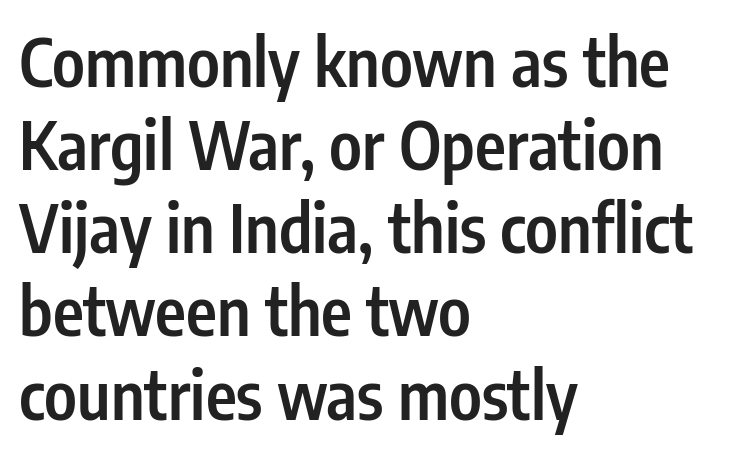
Regarding leading, the lines here are spaced in the standard way. The rendering anchors every line to the left-hand side. The area under the type is left untouched. The rendering keeps characters at their native spacing. You could not count columns in this text — the font is proportionally spaced.
